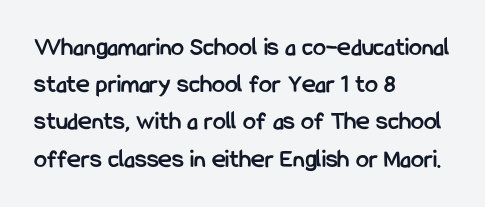
Notice how descenders clear the ascenders below comfortably — that's standard leading. Compared with an ordinary text face, these strokes are far heavier — a full bold. Compared with typical body copy, the letter spacing here is the same. Italic: no, the glyphs are upright roman. The rag falls on the right side of this text block. Descenders hang freely into open space.
